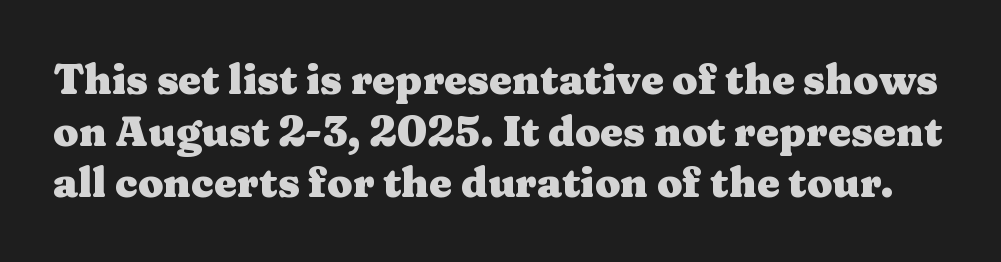
Q: Is the text bold? A: Yes.
Q: Is the text italic (slanted)? A: No, it is upright.
Q: Is the typeface a serif or a sans-serif typeface? A: Serif.
Q: Is the text underlined? A: No.
Q: Is the spacing between letters normal or unusually wide? A: Normal.
Q: Is the spacing between lines tight, normal or loose? A: Normal.
Q: Width (condensed, normal, or wide)? A: Wide.
Q: Stroke contrast? A: Medium.
Q: x-height? A: Medium.
Q: Monospaced? A: No.
